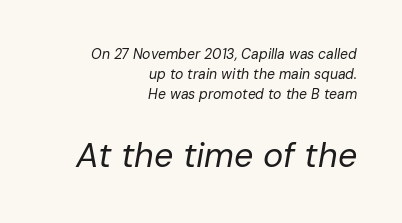
Q: Is the text bold? A: No.
Q: Is the text italic (slanted)? A: Yes, it leans right by about 10 degrees.
Q: Is the text underlined? A: No.
Q: How is the paragraph aligned? A: Right-aligned.
Q: Is the spacing between letters normal or unusually wide? A: Normal.
Q: Is the spacing between lines tight, normal or loose? A: Normal.
Q: Which block of text is set in a larger size, the first (top) or the second (bottom)? A: The second (bottom) one.
Q: Width (condensed, normal, or wide)? A: Normal.
Q: Stroke contrast? A: Low.
Q: x-height? A: Medium.
Q: Monospaced? A: No.
